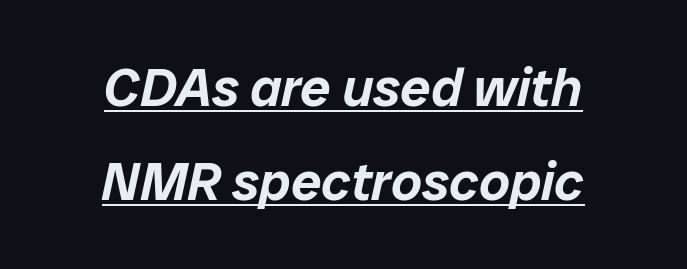
The image shows 54 px text type, italic (leaning right); set centered, line spacing 1.74x, normal letter spacing, underlined; low stroke contrast and a medium x-height.
